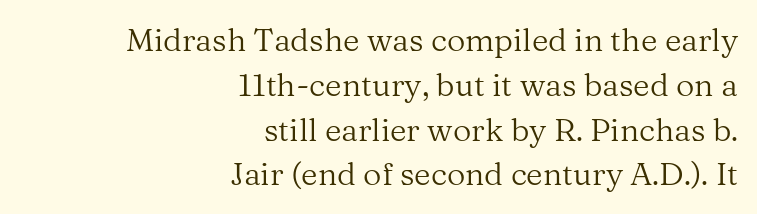
Q: Is the text bold? A: No.
Q: Is the text italic (slanted)? A: No, it is upright.
Q: Is the typeface a serif or a sans-serif typeface? A: Serif.
Q: Is the text underlined? A: No.
Q: How is the paragraph aligned? A: Right-aligned.
Q: Is the spacing between letters normal or unusually wide? A: Normal.
Q: Is the spacing between lines tight, normal or loose? A: Normal.
Q: Width (condensed, normal, or wide)? A: Normal.
Q: Stroke contrast? A: Medium.
Q: x-height? A: Medium.
Q: Monospaced? A: No.
